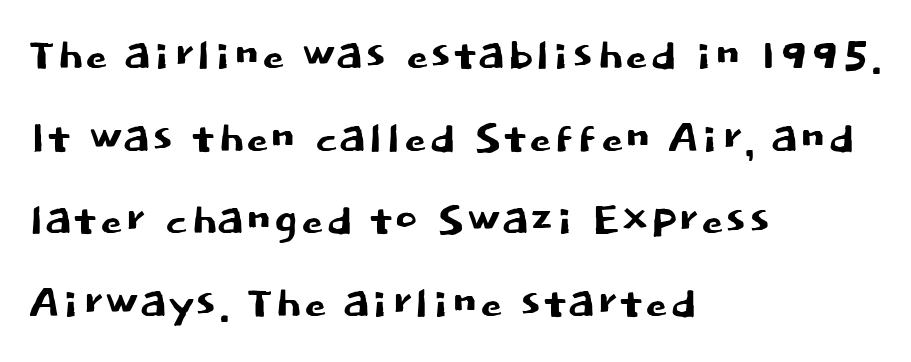
The image shows 57 px sans-serif type, upright; set left-aligned, normal line spacing (1.45x), normal letter spacing, not underlined; low stroke contrast and a large x-height.
